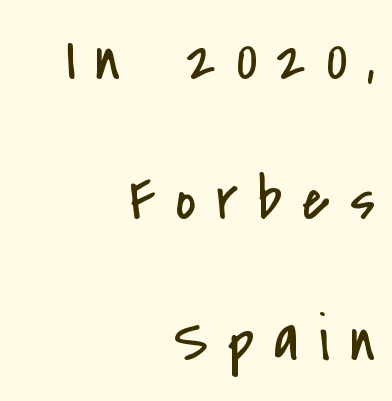
The image shows 63 px regular-weight, condensed sans-serif type, upright; set right-aligned, loose line spacing (2.23x), unusually wide letter spacing (+0.32 em), not underlined; low stroke contrast and a small x-height.
